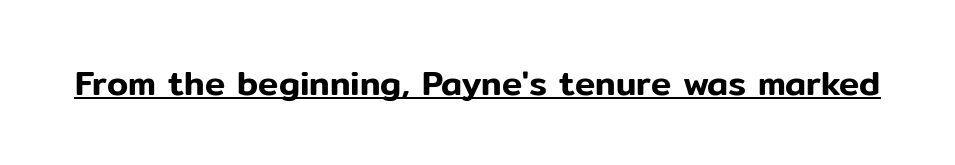
{"serif": "no", "italic": "no", "width": "normal", "stroke_contrast": "low", "x_height": "medium", "monospaced": "no", "underline": "yes", "letter_spacing": "normal", "letter_spacing_em": 0.0, "glyph_px": 34}
